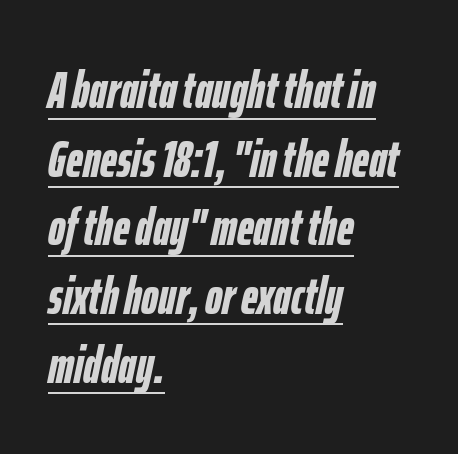
Compared with typical paragraphs, the rows here are spaced about the same. As a designer I'd log this as weight 700, bold. Quick note: italic. The typesetter has applied underlining to the passage shown. These lines are rendered in a variable-pitch font. Short note: letters normally spaced.
